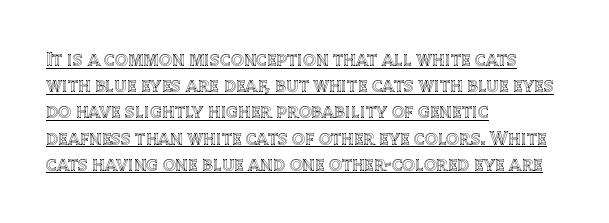
Ordinary non-slanted type is in use. Short note: letters normally spaced. The rows are spaced the way most documents space them. The lettering is marked with a stroke running underneath it. Line starts are locked; line ends wander.
